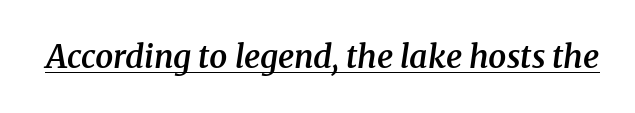
Q: Is the text bold? A: Semi-bold.
Q: Is the text italic (slanted)? A: Yes, it leans right by about 8 degrees.
Q: Is the typeface a serif or a sans-serif typeface? A: Serif.
Q: Is the text underlined? A: Yes.
Q: Is the spacing between letters normal or unusually wide? A: Normal.
Q: Width (condensed, normal, or wide)? A: Normal.
Q: Stroke contrast? A: Medium.
Q: x-height? A: Medium.
Q: Monospaced? A: No.
